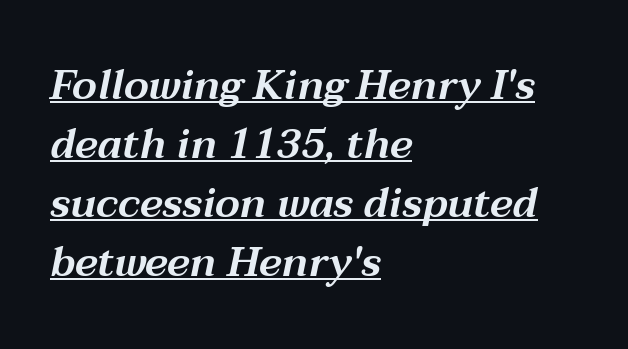
Do the characters align in a grid? No, the font is proportional. In terms of posture, this sample is oblique. Caption: multi-line text, flush left, ragged right. The passage shown stacks its lines at a standard gap. The lettering is marked with a stroke running underneath it. Tracking value appears to be zero — textbook default spacing.
